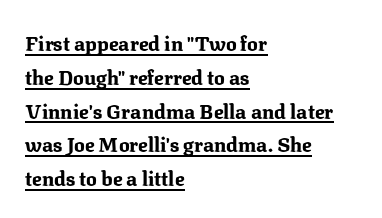
Q: Is the text bold? A: Yes.
Q: Is the text italic (slanted)? A: No, it is upright.
Q: Is the text underlined? A: Yes.
Q: How is the paragraph aligned? A: Left-aligned.
Q: Is the spacing between letters normal or unusually wide? A: Normal.
Q: Is the spacing between lines tight, normal or loose? A: Normal.
